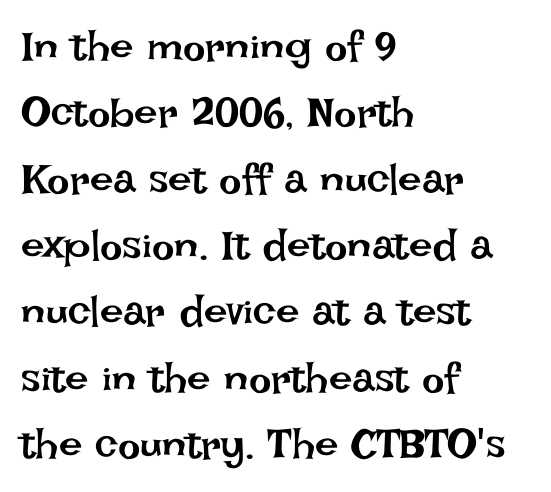
The image shows 42 px regular-weight type, upright; set left-aligned, normal line spacing (1.58x), normal letter spacing, not underlined; low stroke contrast and a large x-height.
